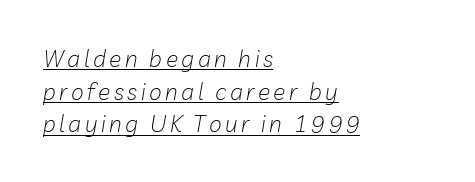
Weight class: somewhere from thin through regular. Looks like someone drew a line under every word here. The typography opts for an oblique posture over an upright one. The text block is weighted toward the left margin, trailing off unevenly rightward.
